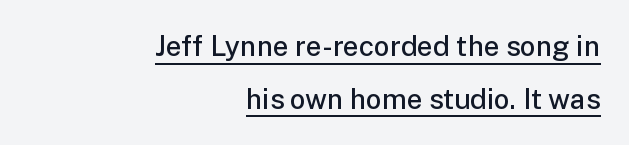
The image shows 28 px semibold sans-serif type, upright; set right-aligned, line spacing 1.88x, normal letter spacing, underlined; low stroke contrast and a medium x-height.
